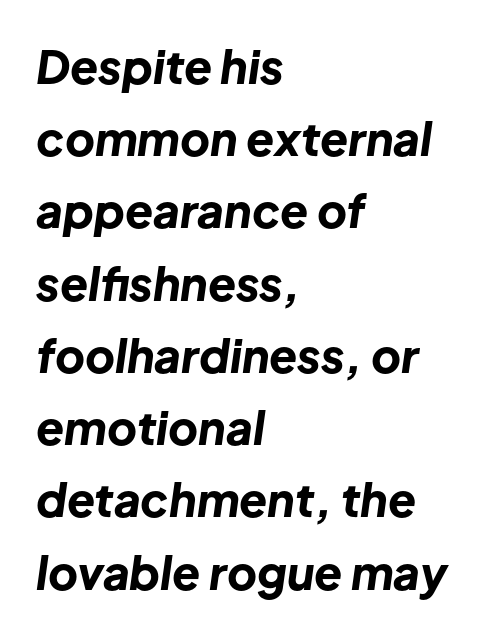
{"italic": "yes", "lean": "right", "slant_degrees": 8, "bold": "yes", "weight": "bold", "width": "normal", "stroke_contrast": "low", "x_height": "medium", "monospaced": "no", "underline": "no", "align": "left", "line_spacing": "normal", "line_spacing_ratio": 1.57, "letter_spacing": "normal", "letter_spacing_em": 0.0, "glyph_px": 46}
